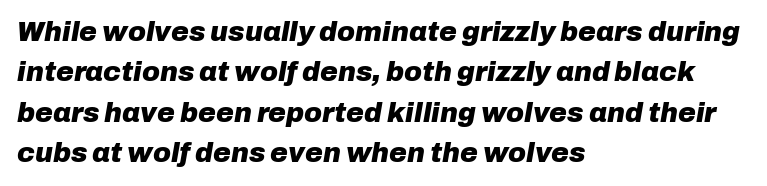
Q: Is the text bold? A: Yes.
Q: Is the text italic (slanted)? A: Yes, it leans right by about 10 degrees.
Q: Is the text underlined? A: No.
Q: How is the paragraph aligned? A: Left-aligned.
Q: Is the spacing between letters normal or unusually wide? A: Normal.
Q: Is the spacing between lines tight, normal or loose? A: Normal.
